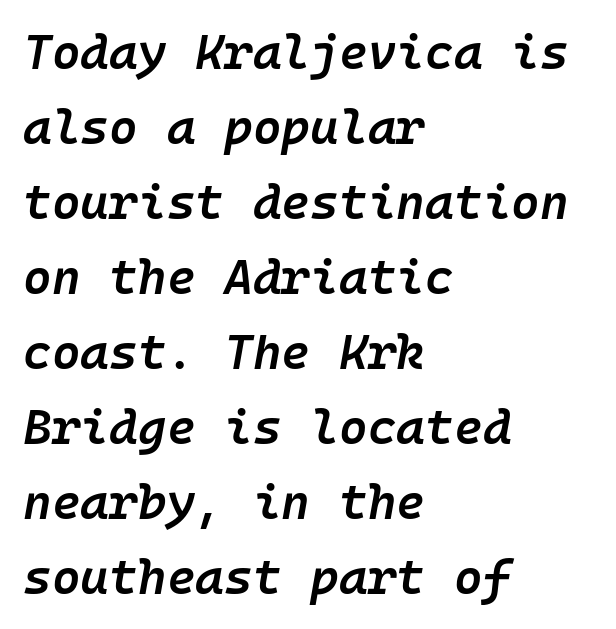
Q: Is the text bold? A: Semi-bold.
Q: Is the text italic (slanted)? A: Yes, it leans right by about 10 degrees.
Q: Is the text underlined? A: No.
Q: How is the paragraph aligned? A: Left-aligned.
Q: Is the spacing between letters normal or unusually wide? A: Normal.
Q: Is the spacing between lines tight, normal or loose? A: Normal.
Q: Width (condensed, normal, or wide)? A: Normal.
Q: Stroke contrast? A: Low.
Q: x-height? A: Medium.
